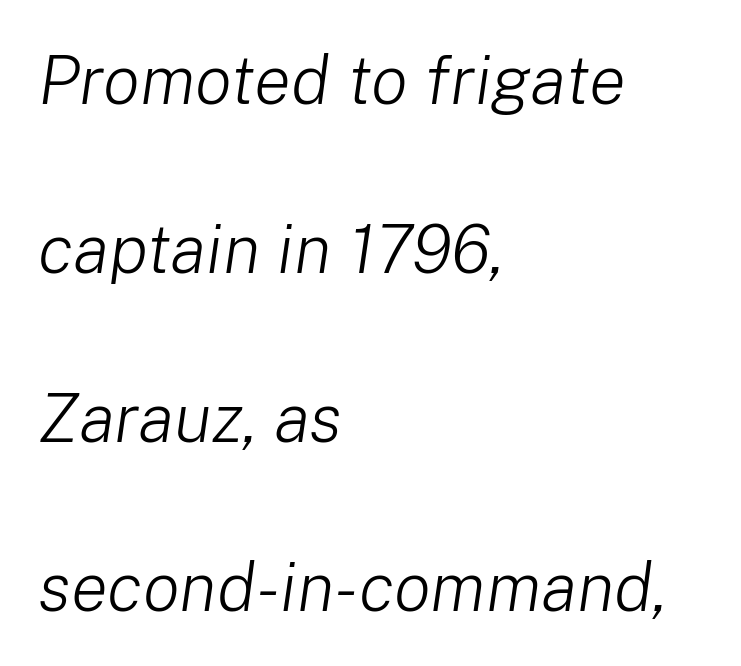
Q: Is the text bold? A: No.
Q: Is the text italic (slanted)? A: Yes, it leans right by about 8 degrees.
Q: Is the text underlined? A: No.
Q: How is the paragraph aligned? A: Left-aligned.
Q: Is the spacing between letters normal or unusually wide? A: Normal.
Q: Is the spacing between lines tight, normal or loose? A: Loose.
Q: Width (condensed, normal, or wide)? A: Normal.
Q: Stroke contrast? A: Low.
Q: x-height? A: Medium.
Q: Monospaced? A: No.
